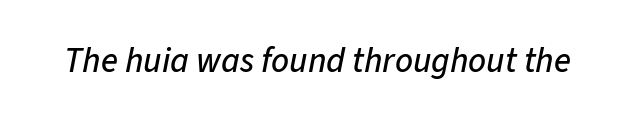
The image shows 35 px text type, italic (leaning right); set normal letter spacing, not underlined; low stroke contrast and a medium x-height.
